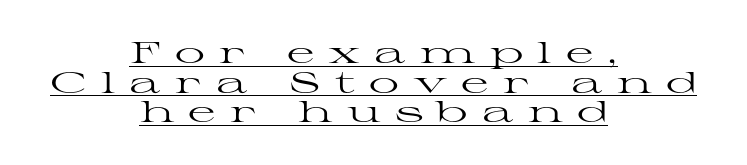
Is the stroke heavy? The answer is a plain regular-or-lighter. Compared with typical paragraphs, the rows here are closer together. The font's upright variant was chosen for this text. Honestly, the underline is the first thing you notice here. The rendering positions every line midway between the sides.
